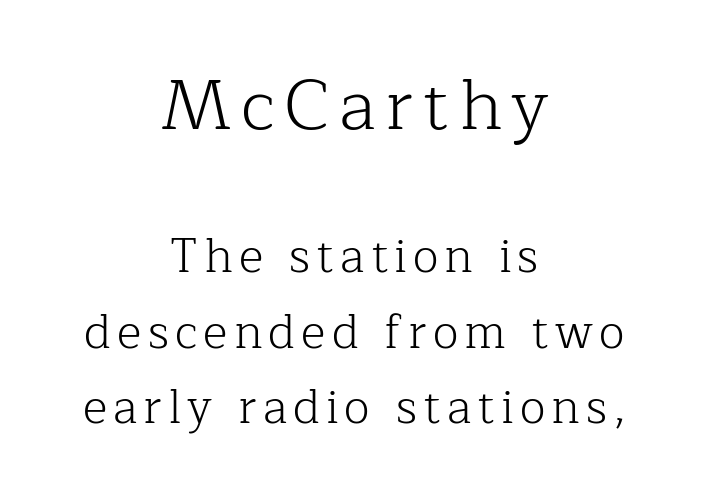
Check where the strokes stop: tiny serifs finish them off. How would I describe the line gaps? Plain and ordinary. These two chunks differ in scale, with the top chunk taking the larger measure. The rag falls on both sides of this text block equally. The specimen omits any rule beneath the text block's lines.
